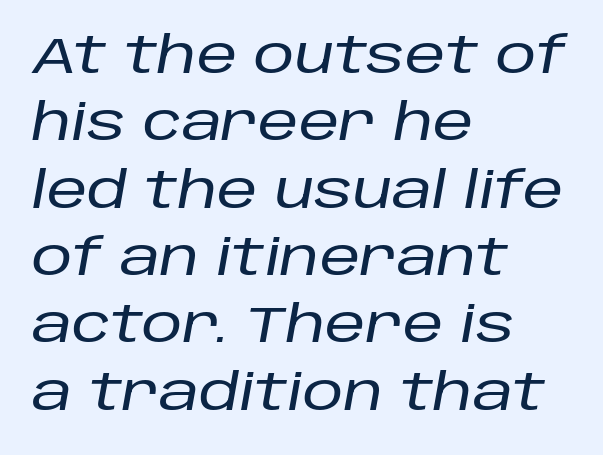
Unmarked baselines from the first word to the last. Teacher's note: observe the even left margin — that is flush-left alignment. Note the varied advance widths — an 'i' is clearly narrower than an 'm'. Slanted lettering throughout. The face used here is rendered with its standard letterfit.
